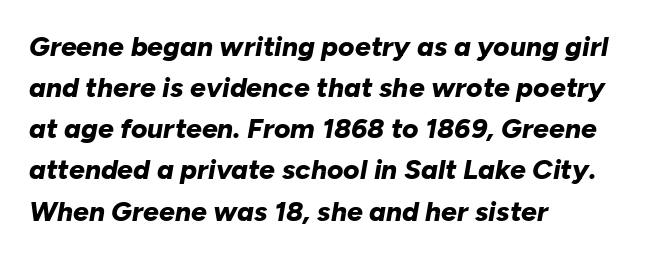
{"italic": "yes", "lean": "right", "slant_degrees": 10, "bold": "yes", "weight": "bold", "width": "normal", "stroke_contrast": "low", "x_height": "medium", "monospaced": "no", "underline": "no", "align": "left", "line_spacing": "normal", "line_spacing_ratio": 1.47, "letter_spacing": "normal", "letter_spacing_em": 0.0, "glyph_px": 28}
